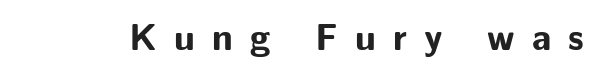
{"serif": "no", "italic": "no", "bold": "yes", "weight": "bold", "width": "normal", "stroke_contrast": "low", "x_height": "medium", "monospaced": "no", "underline": "no", "letter_spacing": "wide", "letter_spacing_em": 0.47, "glyph_px": 37}
